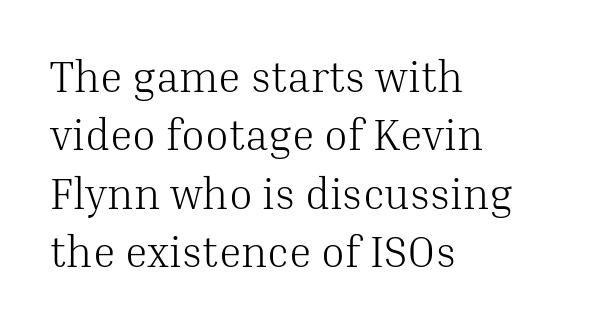
Left-aligned paragraph, ragged on the right. Students, observe: this is what conventionally led text looks like. Nothing heavy about these letters — not bold at all. Do the characters align in a grid? No, the font is proportional. In terms of posture, this sample is upright. Standard letterfit; no display-style spreading of the glyphs.
